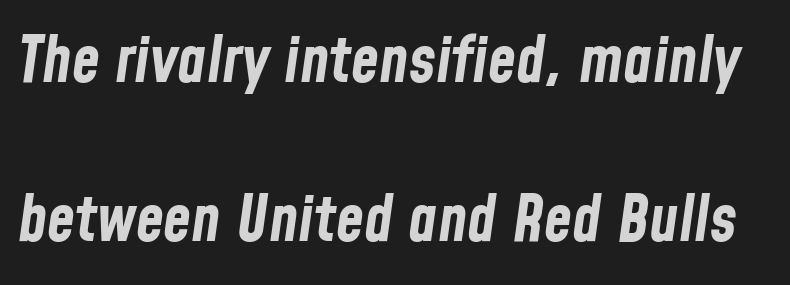
The image shows 64 px bold, condensed type, italic (leaning right); set loose line spacing (2.48x), normal letter spacing, not underlined; low stroke contrast and a medium x-height.
